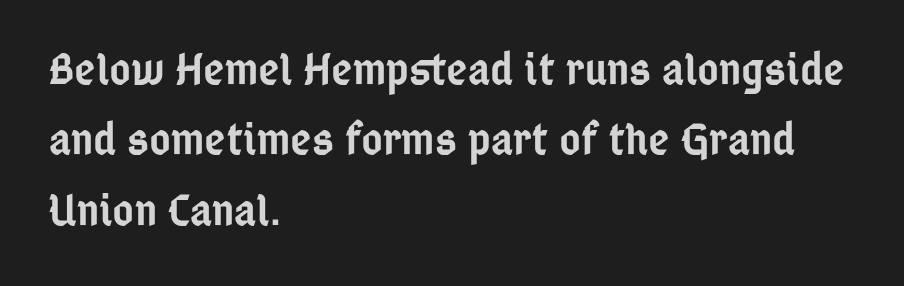
Q: Is the text bold? A: Semi-bold.
Q: Is the text italic (slanted)? A: No, it is upright.
Q: Is the typeface a serif or a sans-serif typeface? A: Sans-serif.
Q: Is the text underlined? A: No.
Q: How is the paragraph aligned? A: Left-aligned.
Q: Is the spacing between letters normal or unusually wide? A: Normal.
Q: Is the spacing between lines tight, normal or loose? A: Normal.
Q: Width (condensed, normal, or wide)? A: Condensed.
Q: Stroke contrast? A: Low.
Q: x-height? A: Medium.
Q: Monospaced? A: No.
